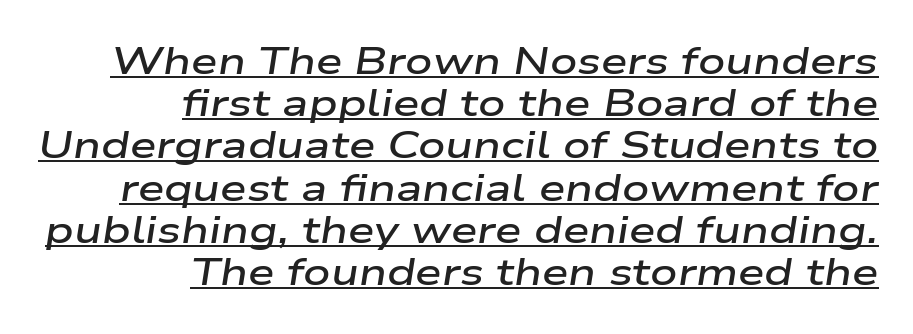
Q: Is the text bold? A: Semi-bold.
Q: Is the text italic (slanted)? A: Yes, it leans right by about 9 degrees.
Q: Is the text underlined? A: Yes.
Q: How is the paragraph aligned? A: Right-aligned.
Q: Is the spacing between letters normal or unusually wide? A: Normal.
Q: Is the spacing between lines tight, normal or loose? A: Tight.
Q: Width (condensed, normal, or wide)? A: Wide.
Q: Stroke contrast? A: Low.
Q: x-height? A: Medium.
Q: Monospaced? A: No.
